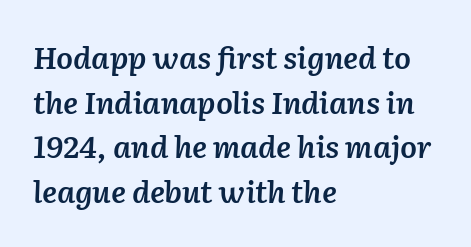
{"italic": "yes", "lean": "right", "slant_degrees": 2, "bold": "semi", "weight": "semibold", "width": "normal", "stroke_contrast": "low", "x_height": "medium", "monospaced": "no", "underline": "no", "align": "left", "line_spacing": "normal", "line_spacing_ratio": 1.49, "letter_spacing": "normal", "letter_spacing_em": 0.0, "glyph_px": 30}
